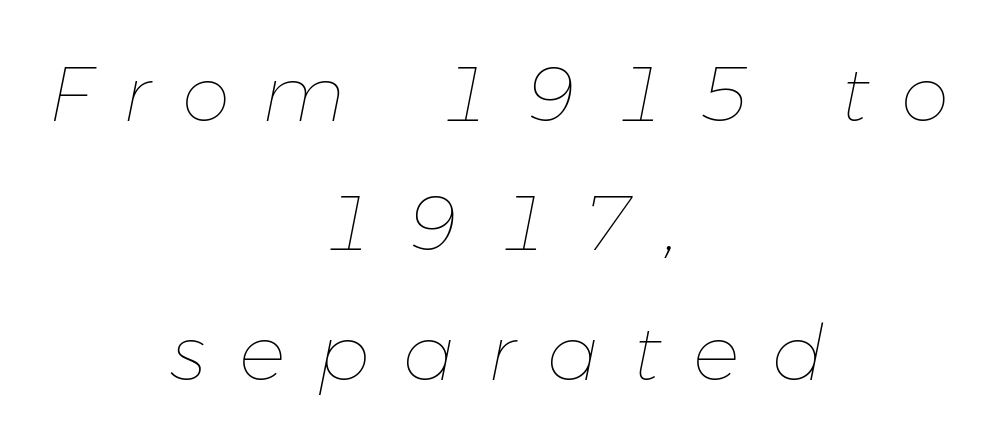
Honestly, there is no underline to notice here at all. Does the lettering tilt? It does — this is italic. These lines stack symmetrically, like a column narrowing and widening about its center. One glance says typical: line gaps are just what's usual.
